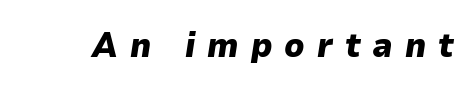
Think of a printed novel: that variable character pitch is what you see here. What stands out about the letter spacing? Its width — letters are far apart. Weight check: bold — yes, fully. Yep, that's italic — everything's leaning. Beneath every word, the page is bare.
